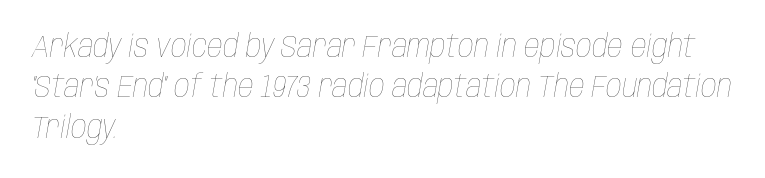
Think of a printed novel: that variable character pitch is what you see here. In CSS terms this would be text-align: left. The lines sit at an ordinary, default distance from one another. This is not heavy type; no bold has been used.
